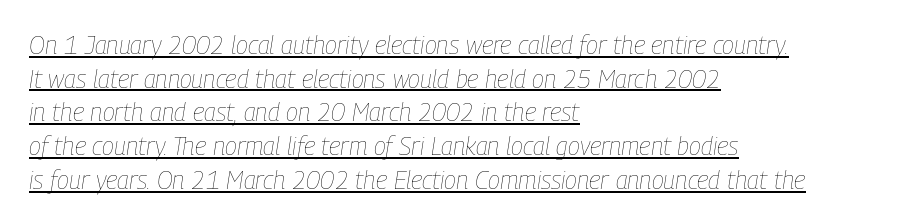
{"italic": "yes", "lean": "right", "slant_degrees": 9, "bold": "no", "underline": "yes", "align": "left", "line_spacing": "normal", "line_spacing_ratio": 1.35, "letter_spacing": "normal", "letter_spacing_em": 0.0, "glyph_px": 25}
